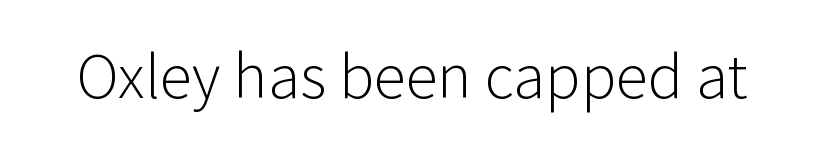
{"serif": "no", "italic": "no", "bold": "no", "weight": "light", "width": "normal", "stroke_contrast": "low", "x_height": "medium", "monospaced": "no", "underline": "no", "letter_spacing": "normal", "letter_spacing_em": 0.0, "glyph_px": 59}
